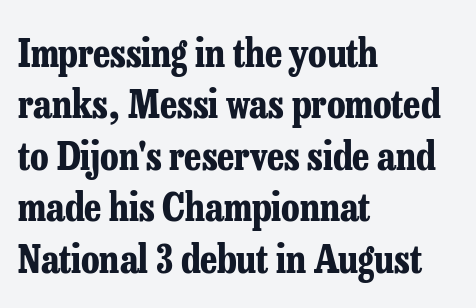
{"serif": "yes", "italic": "no", "bold": "yes", "weight": "bold", "width": "condensed", "stroke_contrast": "low", "x_height": "medium", "monospaced": "no", "underline": "no", "align": "left", "line_spacing": "normal", "line_spacing_ratio": 1.32, "letter_spacing": "normal", "letter_spacing_em": 0.0, "glyph_px": 39}
